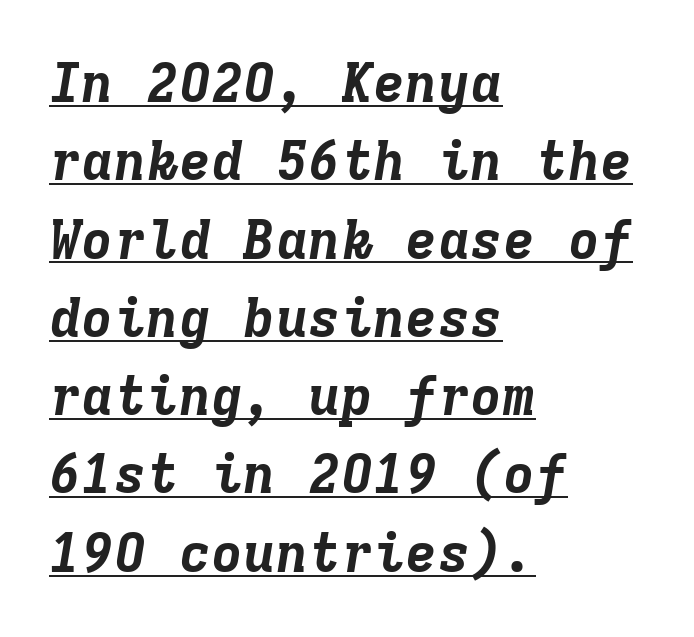
Q: Is the text bold? A: Yes.
Q: Is the text italic (slanted)? A: Yes, it leans right by about 9 degrees.
Q: Is the text underlined? A: Yes.
Q: How is the paragraph aligned? A: Left-aligned.
Q: Is the spacing between letters normal or unusually wide? A: Normal.
Q: Is the spacing between lines tight, normal or loose? A: Normal.
Q: Width (condensed, normal, or wide)? A: Normal.
Q: Stroke contrast? A: Low.
Q: x-height? A: Medium.
Q: Monospaced? A: Yes.
